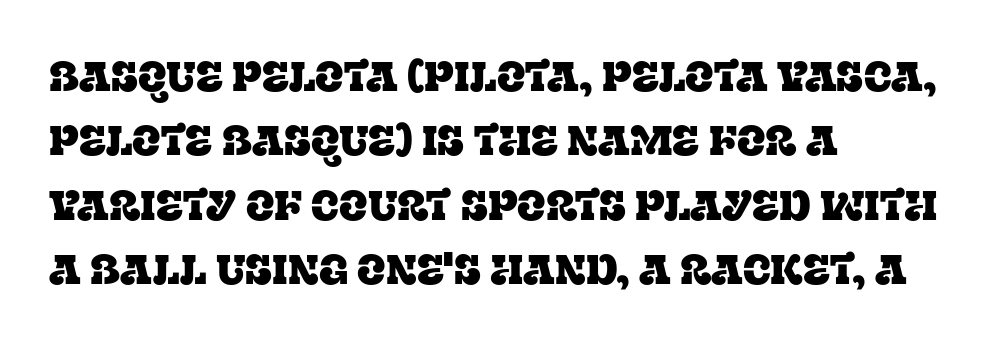
The image shows 42 px serif type, upright; set left-aligned, normal line spacing (1.53x), normal letter spacing, not underlined; low stroke contrast and a large x-height.
